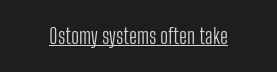
Italic: no, the glyphs are upright roman. You can see a thin bar hugging the bottom of the glyphs. Nothing heavy about these letters — not bold at all. Look at the tracking — it's just the regular setting, nothing added.
